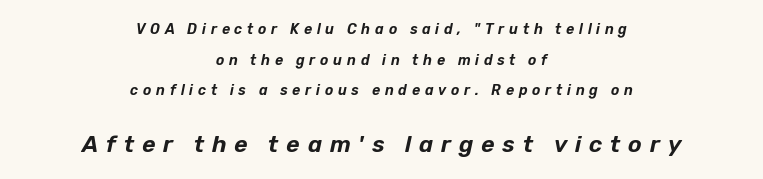
{"italic": "yes", "lean": "right", "slant_degrees": 12, "underline": "no", "align": "center", "line_spacing": "loose", "line_spacing_ratio": 2.19, "letter_spacing": "wide", "letter_spacing_em": 0.34, "larger_block": "second", "size_ratio": 1.64, "glyph_px": 23}
